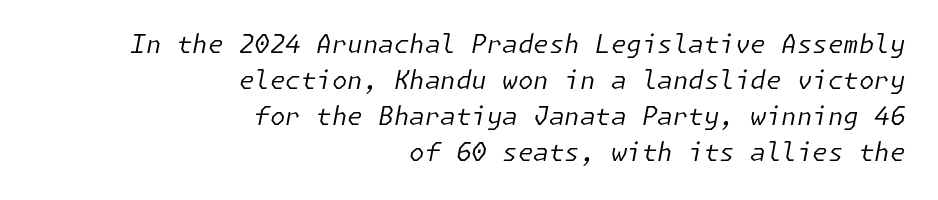
The image shows 25 px text type, italic (leaning right); set right-aligned, normal line spacing (1.44x), normal letter spacing, not underlined.
